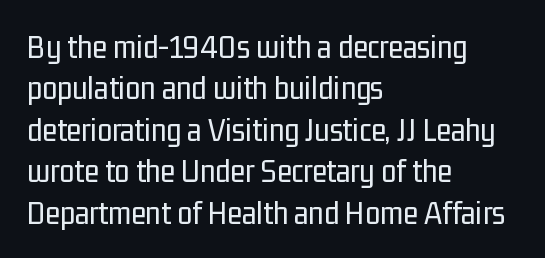
Q: Is the text bold? A: No.
Q: Is the text italic (slanted)? A: No, it is upright.
Q: Is the typeface a serif or a sans-serif typeface? A: Sans-serif.
Q: Is the text underlined? A: No.
Q: How is the paragraph aligned? A: Left-aligned.
Q: Is the spacing between letters normal or unusually wide? A: Normal.
Q: Width (condensed, normal, or wide)? A: Condensed.
Q: Stroke contrast? A: Low.
Q: x-height? A: Medium.
Q: Monospaced? A: No.
